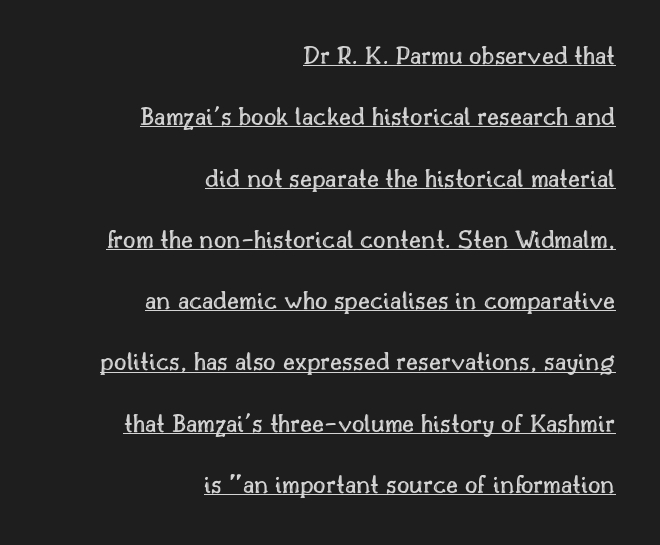
Vertical strokes here are truly vertical. A student would call this right alignment; a typographer would say flush right, rag left. The vertical gap from one line to the next is large. Is there an underline? Yes — a line sits under the letters. The tracking reads as untouched default to a designer's eye.
